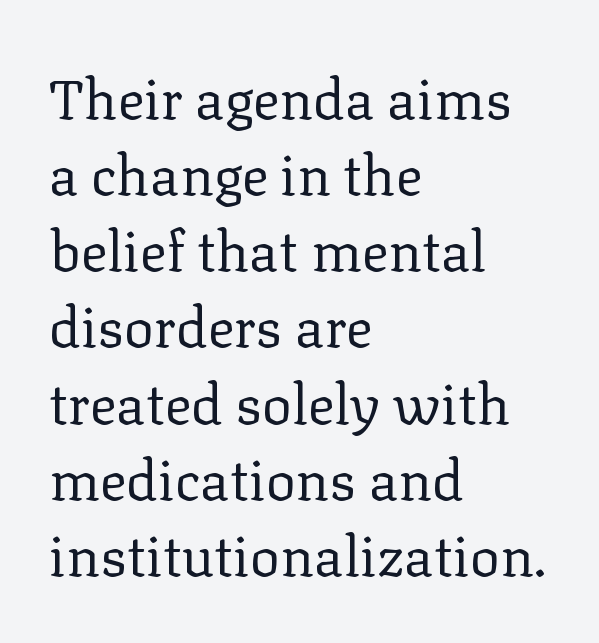
The letters advance in unequal steps, a hallmark of proportional type. These lines were composed using upright roman letters. The text block is weighted toward the left margin, trailing off unevenly rightward. Tracking here is standard; glyphs follow each other at the usual distance.
